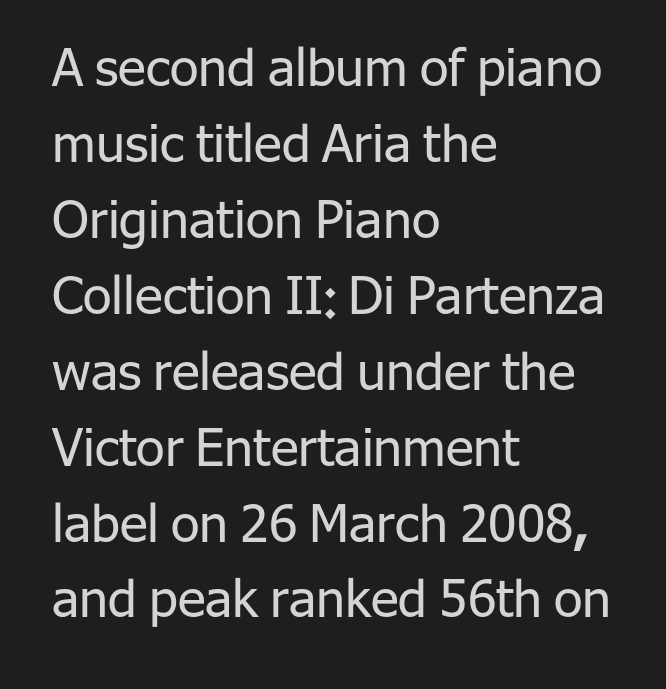
Q: Is the text bold? A: No.
Q: Is the text italic (slanted)? A: No, it is upright.
Q: Is the typeface a serif or a sans-serif typeface? A: Sans-serif.
Q: Is the text underlined? A: No.
Q: How is the paragraph aligned? A: Left-aligned.
Q: Is the spacing between letters normal or unusually wide? A: Normal.
Q: Is the spacing between lines tight, normal or loose? A: Normal.
Q: Width (condensed, normal, or wide)? A: Normal.
Q: Stroke contrast? A: Low.
Q: x-height? A: Medium.
Q: Monospaced? A: No.
